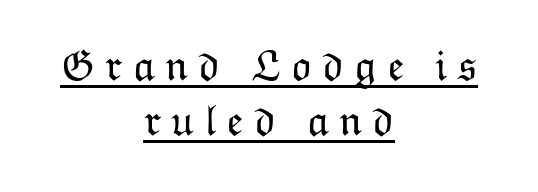
The image shows 44 px light type, upright; set centered, normal line spacing (1.25x), unusually wide letter spacing (+0.23 em), underlined; low stroke contrast and a medium x-height.
